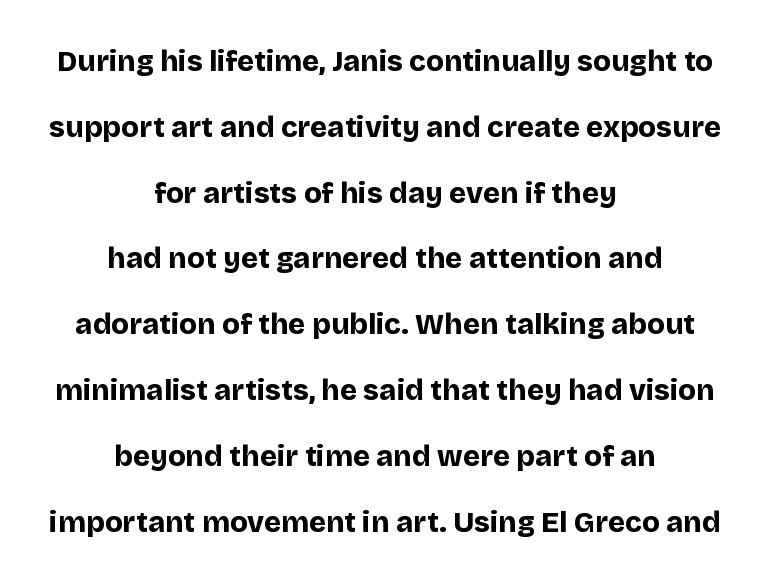
The image shows 29 px bold sans-serif type, upright; set centered, loose line spacing (2.27x), normal letter spacing, not underlined; low stroke contrast and a large x-height.
